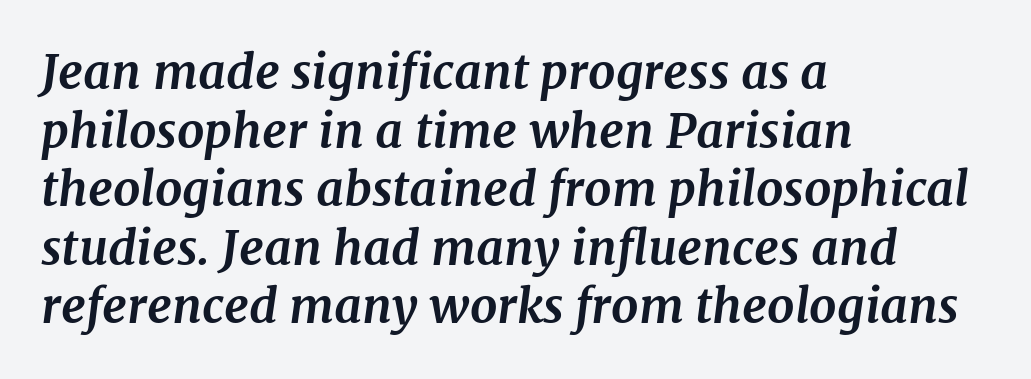
Each letter keeps its own natural width here, so spacing adapts to shape. This is oblique type, the kind used for emphasis or titles. No word sits above an underline. Regarding serifs, this sample has them. Tracking here is standard; glyphs follow each other at the usual distance.
